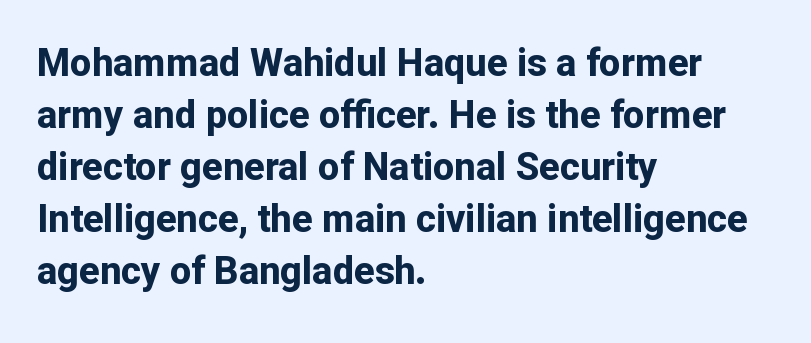
All the whitespace from short lines collects on the right. Quick note: not italic, upright. Chunky letters — that's bold for sure. Spacing verdict: proportional, widths tailored to each character. The block of text has a typical density, with ordinary space between rows. Serif or sans? Sans — the stroke terminals are bare.
